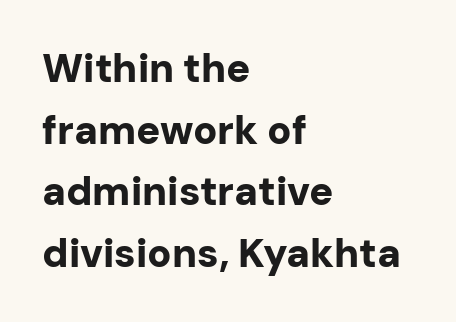
The image shows 40 px bold sans-serif type, upright; set left-aligned, normal line spacing (1.54x), normal letter spacing, not underlined; low stroke contrast and a medium x-height.
